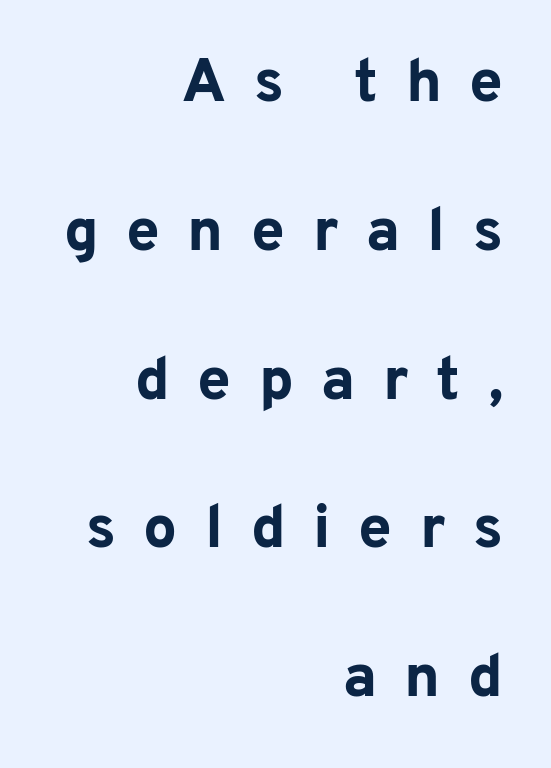
The image shows 60 px bold sans-serif type, upright; set right-aligned, loose line spacing (2.48x), unusually wide letter spacing (+0.46 em), not underlined; low stroke contrast and a medium x-height.
